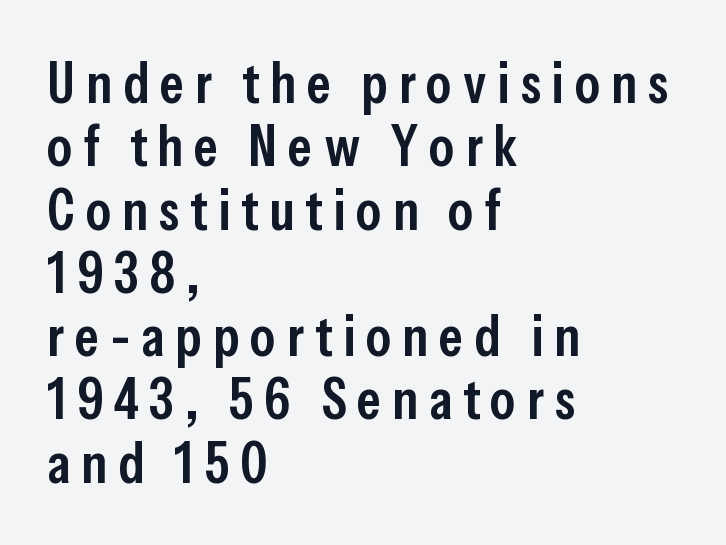
{"serif": "no", "italic": "no", "bold": "semi", "weight": "semibold", "width": "condensed", "stroke_contrast": "low", "x_height": "medium", "monospaced": "no", "underline": "no", "align": "left", "line_spacing": "tight", "line_spacing_ratio": 1.11, "glyph_px": 57}
